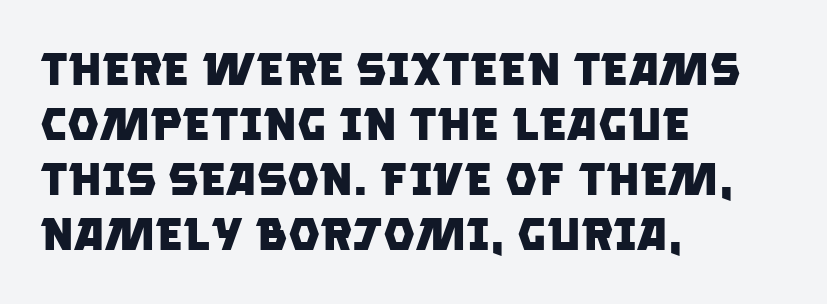
The image shows 45 px heavy sans-serif type; set left-aligned, line spacing 1.22x, normal letter spacing, not underlined; low stroke contrast and a large x-height.
